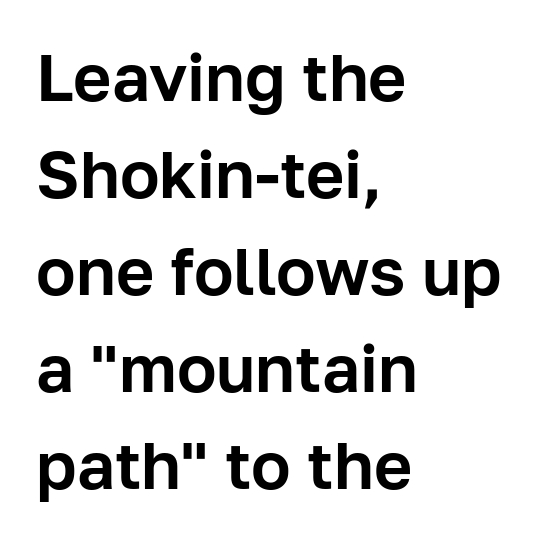
{"serif": "no", "italic": "no", "width": "normal", "stroke_contrast": "low", "x_height": "medium", "monospaced": "no", "underline": "no", "align": "left", "line_spacing": "normal", "line_spacing_ratio": 1.47, "letter_spacing": "normal", "letter_spacing_em": 0.0, "glyph_px": 66}
